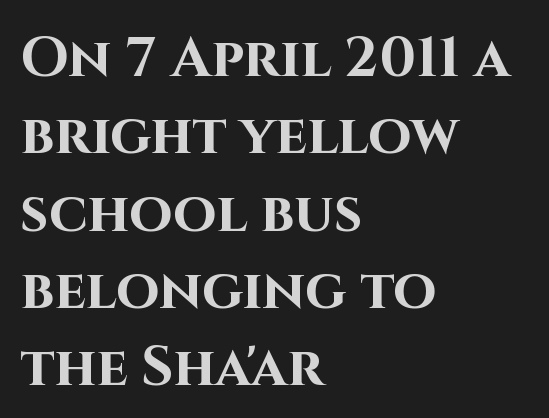
The image shows 56 px bold sans-serif type, upright; set left-aligned, normal line spacing (1.38x), normal letter spacing, not underlined; high stroke contrast and a large x-height.
